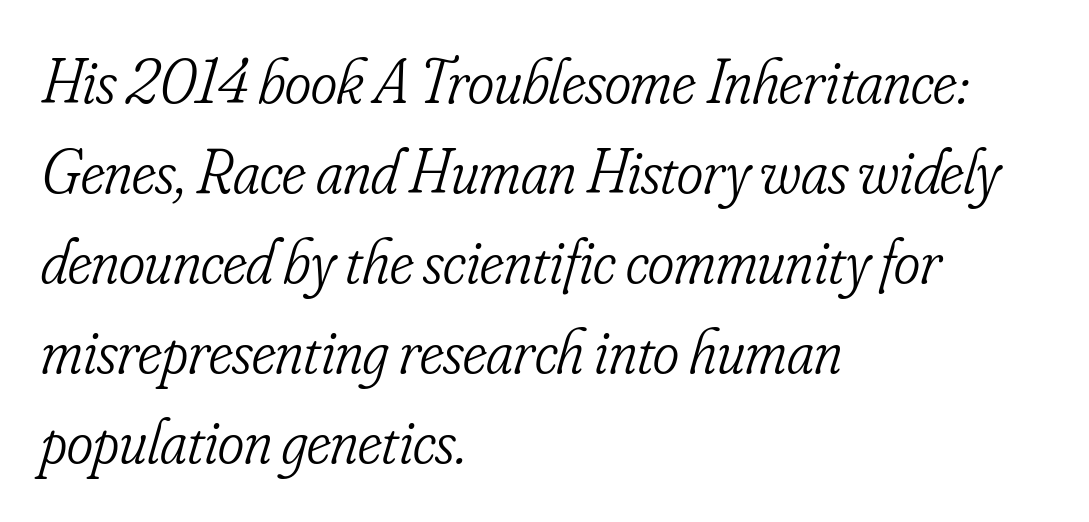
Q: Is the text bold? A: No.
Q: Is the text italic (slanted)? A: Yes, it leans right by about 16 degrees.
Q: Is the typeface a serif or a sans-serif typeface? A: Serif.
Q: Is the text underlined? A: No.
Q: How is the paragraph aligned? A: Left-aligned.
Q: Is the spacing between letters normal or unusually wide? A: Normal.
Q: Is the spacing between lines tight, normal or loose? A: Normal.
Q: Width (condensed, normal, or wide)? A: Condensed.
Q: Stroke contrast? A: Low.
Q: x-height? A: Small.
Q: Monospaced? A: No.
